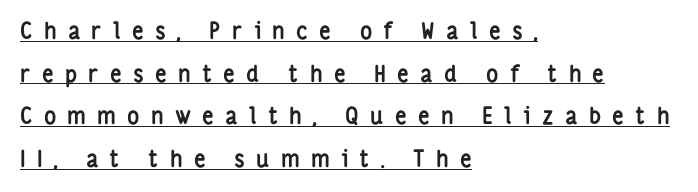
Q: Is the text bold? A: Yes.
Q: Is the text italic (slanted)? A: No, it is upright.
Q: Is the text underlined? A: Yes.
Q: How is the paragraph aligned? A: Left-aligned.
Q: Is the spacing between letters normal or unusually wide? A: Unusually wide.
